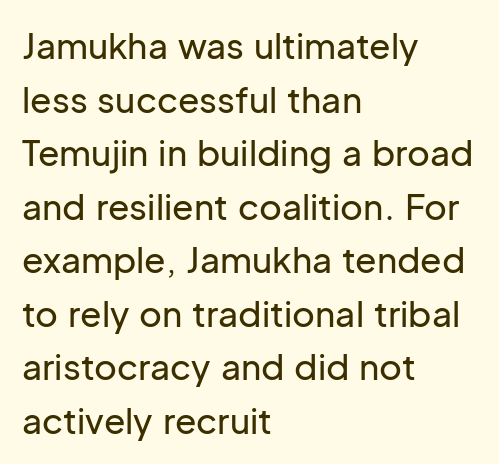
The image shows 35 px sans-serif type, upright; set left-aligned, normal line spacing (1.53x), normal letter spacing, not underlined; low stroke contrast and a medium x-height.
